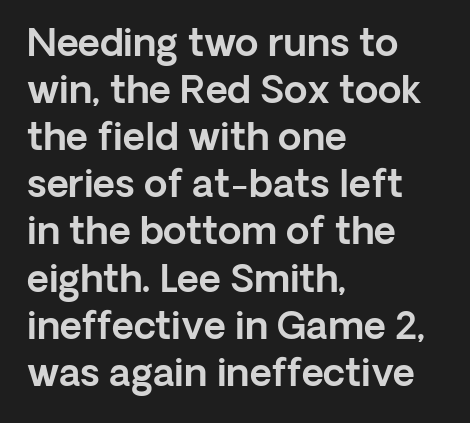
Q: Is the text italic (slanted)? A: No, it is upright.
Q: Is the typeface a serif or a sans-serif typeface? A: Sans-serif.
Q: Is the text underlined? A: No.
Q: How is the paragraph aligned? A: Left-aligned.
Q: Is the spacing between letters normal or unusually wide? A: Normal.
Q: Width (condensed, normal, or wide)? A: Normal.
Q: x-height? A: Medium.
Q: Monospaced? A: No.
